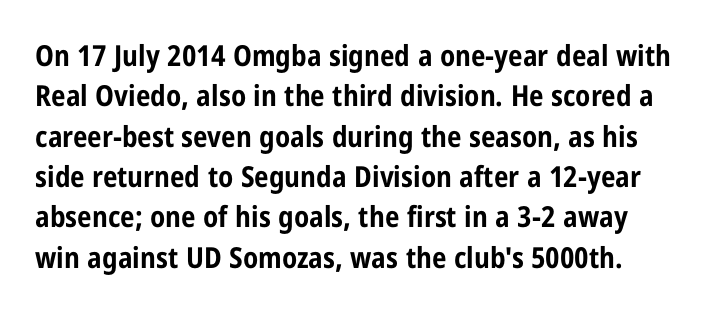
Q: Is the text bold? A: Yes.
Q: Is the text italic (slanted)? A: No, it is upright.
Q: Is the typeface a serif or a sans-serif typeface? A: Sans-serif.
Q: Is the text underlined? A: No.
Q: Is the spacing between letters normal or unusually wide? A: Normal.
Q: Is the spacing between lines tight, normal or loose? A: Normal.
Q: Width (condensed, normal, or wide)? A: Condensed.
Q: Stroke contrast? A: Low.
Q: x-height? A: Medium.
Q: Monospaced? A: No.
